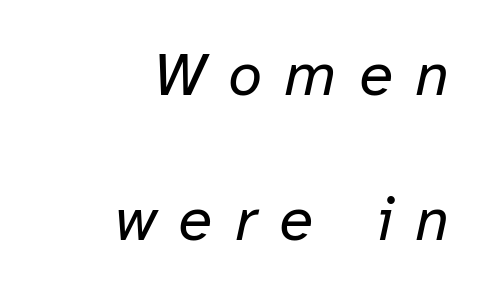
Think of a printed novel: that variable character pitch is what you see here. Characters are canted at an angle relative to the baseline's perpendicular. The typeface has the unassuming heft of standard copy or less. Rows of type keep a wide berth in the vertical direction. The ragged edge is on the left, which tells us the setting is flush right. Compared with typical body copy, the letter spacing here is much looser.
